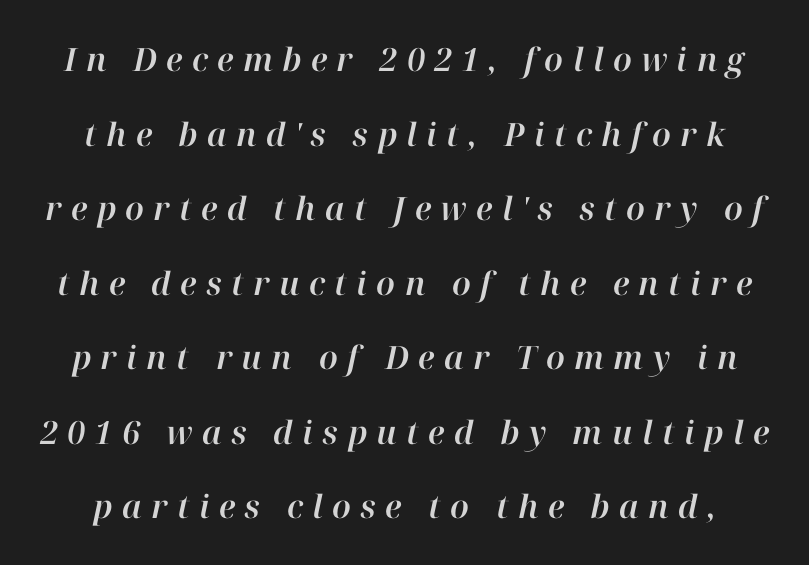
{"italic": "yes", "lean": "right", "slant_degrees": 12, "width": "normal", "stroke_contrast": "high", "x_height": "medium", "monospaced": "no", "underline": "no", "line_spacing": "loose", "line_spacing_ratio": 2.33, "letter_spacing": "wide", "letter_spacing_em": 0.29, "glyph_px": 32}
